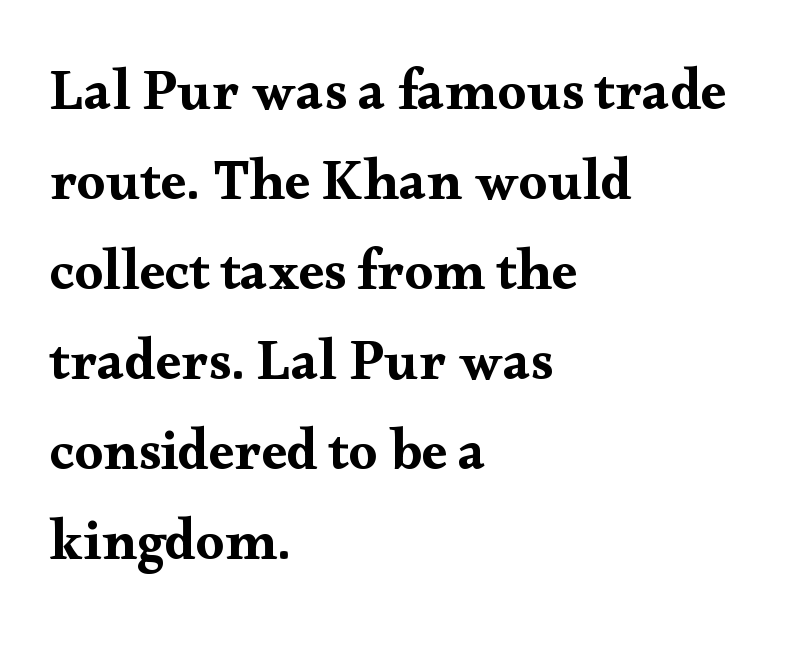
The image shows 57 px wide serif type, upright; set left-aligned, normal line spacing (1.58x), normal letter spacing, not underlined; medium stroke contrast and a small x-height.
